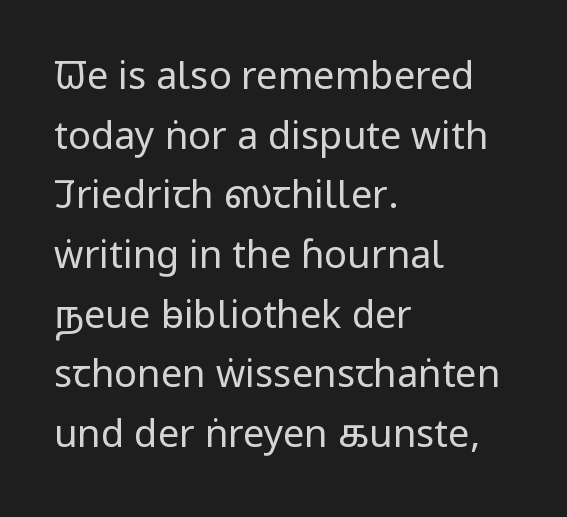
The image shows 38 px regular-weight, condensed sans-serif type, upright; set left-aligned, normal line spacing (1.57x), normal letter spacing, not underlined; low stroke contrast and a large x-height.
